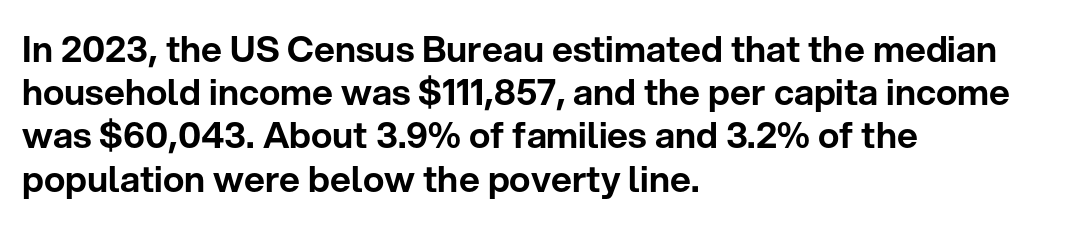
Q: Is the text italic (slanted)? A: No, it is upright.
Q: Is the typeface a serif or a sans-serif typeface? A: Sans-serif.
Q: Is the text underlined? A: No.
Q: How is the paragraph aligned? A: Left-aligned.
Q: Is the spacing between letters normal or unusually wide? A: Normal.
Q: Width (condensed, normal, or wide)? A: Normal.
Q: Stroke contrast? A: Low.
Q: x-height? A: Medium.
Q: Monospaced? A: No.
